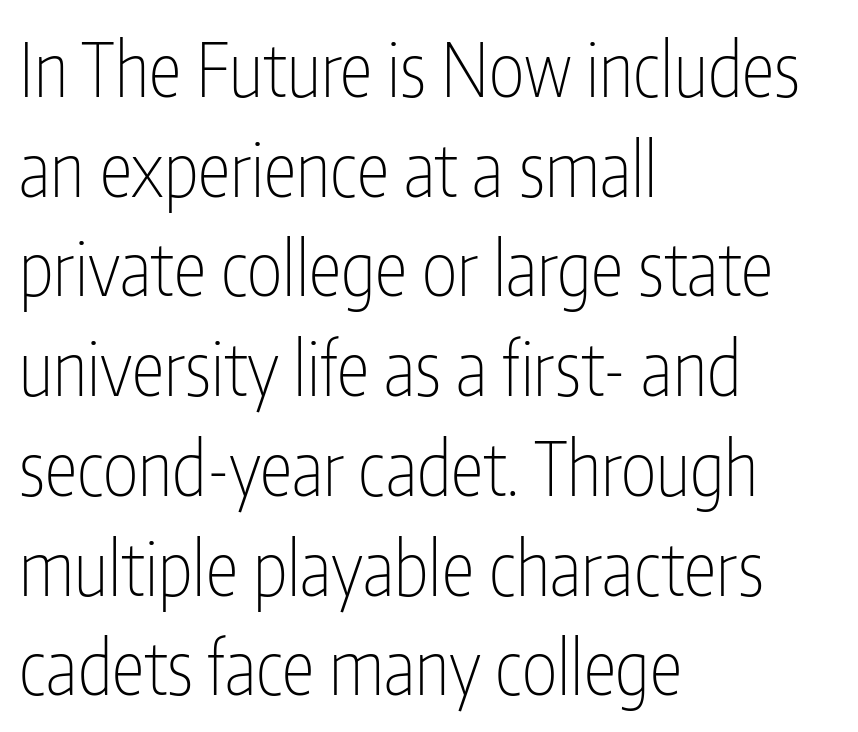
{"serif": "no", "italic": "no", "bold": "no", "weight": "thin", "width": "condensed", "stroke_contrast": "low", "x_height": "medium", "monospaced": "no", "underline": "no", "align": "left", "line_spacing": "normal", "line_spacing_ratio": 1.33, "letter_spacing": "normal", "letter_spacing_em": 0.0, "glyph_px": 75}
